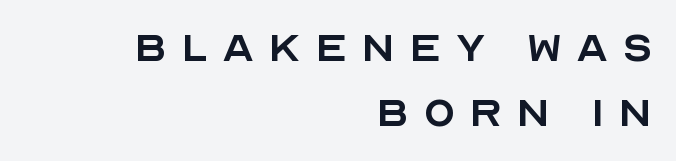
Each stroke keeps to a modest, everyday thickness or less. Is there much room between lines? A standard amount, neither cramped nor airy. The space beneath each line is pristine and unruled. Caption: expanded tracking, letters set apart. The characters display no serif detailing; their extremities are plain.
